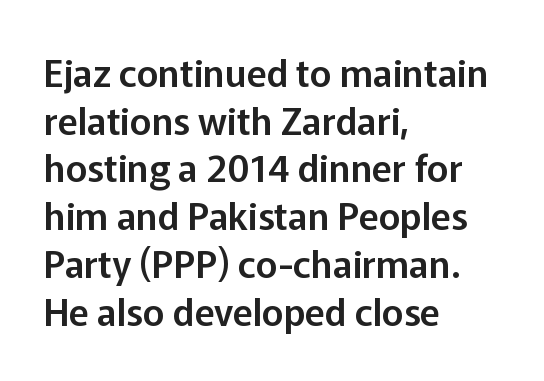
Baseline-to-baseline distance is the conventional proportion of letter height. The compositor pushed each line to the left boundary. The typography opts for an upright posture over an oblique one. A typesetter would call this proportional, since set widths differ per character. The space beneath each line is pristine and unruled. Unlike a traditional serif, this face leaves its strokes unadorned.
